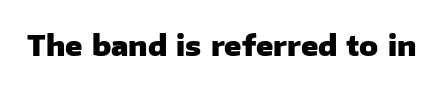
Is the type bold? Yes — the strokes are clearly thick and heavy. In terms of letterspacing, this is plain default setting. The space directly below the letters is spotless. Check where the strokes stop: nothing finishes them off — pure sans. Each letter keeps its own natural width here, so spacing adapts to shape.
